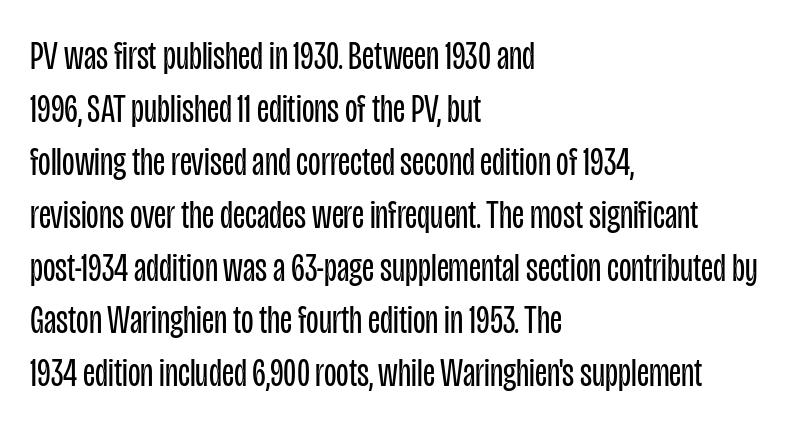
{"serif": "no", "italic": "no", "bold": "no", "weight": "regular", "width": "condensed", "stroke_contrast": "low", "x_height": "large", "monospaced": "no", "underline": "no", "align": "left", "line_spacing": "normal", "line_spacing_ratio": 1.29, "letter_spacing": "normal", "letter_spacing_em": 0.0, "glyph_px": 41}
